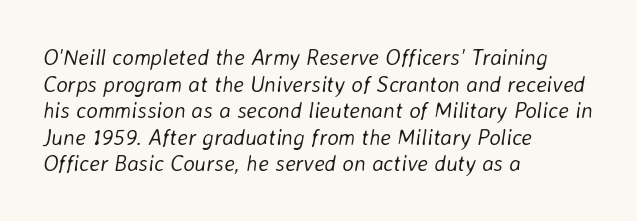
{"italic": "yes", "lean": "right", "slant_degrees": 8, "bold": "no", "underline": "no", "align": "left", "line_spacing_ratio": 1.21, "letter_spacing": "normal", "letter_spacing_em": 0.0, "glyph_px": 22}
